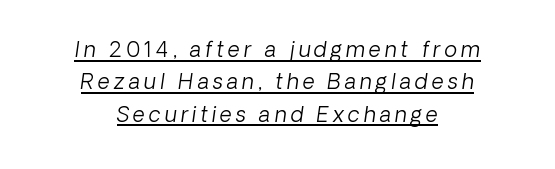
You can see a thin bar hugging the bottom of the glyphs. One-word summary of the alignment: center. Baseline-to-baseline distance is the conventional proportion of letter height. On a weight scale, this lands at 450 or below.
